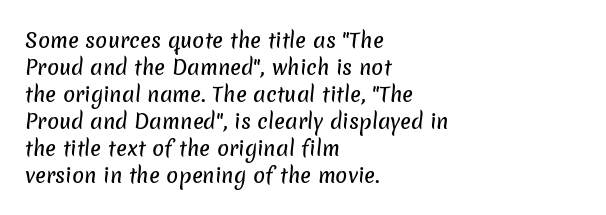
Letters rest on an invisible, unmarked baseline. All the whitespace from short lines collects on the right. Standard letterfit; no display-style spreading of the glyphs. Is there much room between lines? A standard amount, neither cramped nor airy.
